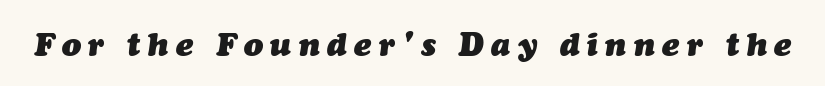
Looking at the ascenders, they clearly lean. Every letter is thick-stroked: bold, no question. The line texture is sparse and dotted thanks to wide tracking. Only glyphs here, with clear space below each row. Proportional: the letters do not fall into vertical columns.
